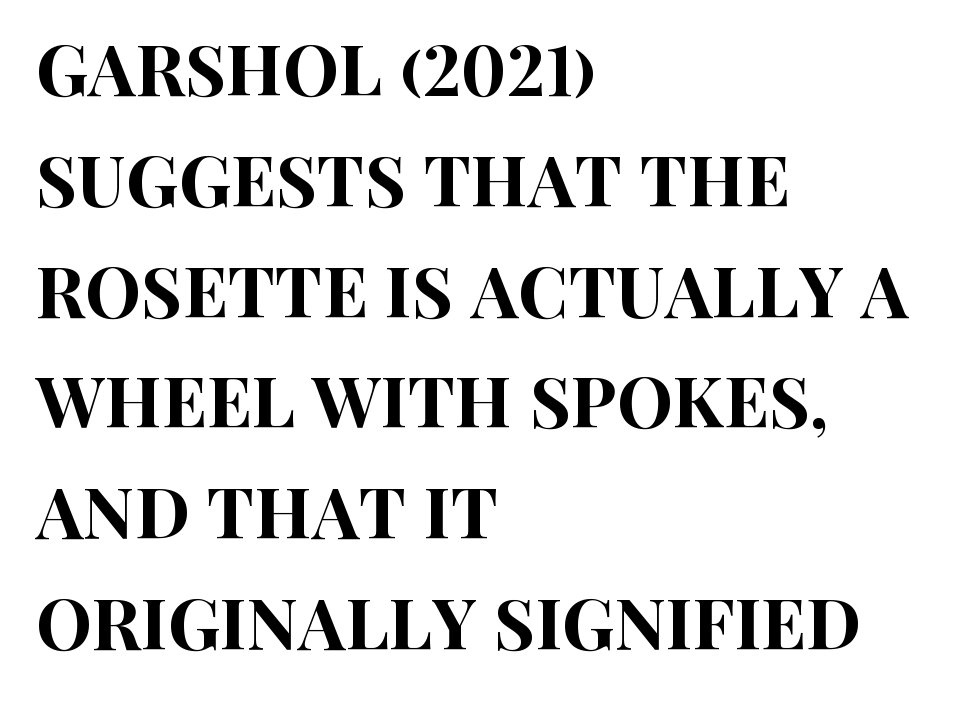
The image shows 71 px condensed sans-serif type, upright; set left-aligned, normal line spacing (1.56x), normal letter spacing, not underlined; high stroke contrast and a large x-height.
